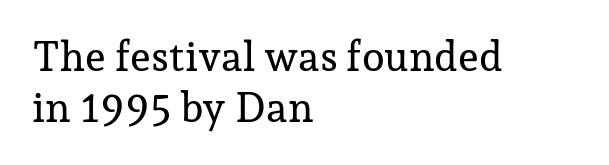
{"serif": "yes", "italic": "no", "width": "normal", "stroke_contrast": "low", "x_height": "medium", "monospaced": "no", "underline": "no", "align": "left", "line_spacing": "normal", "line_spacing_ratio": 1.25, "letter_spacing": "normal", "letter_spacing_em": 0.0, "glyph_px": 41}
